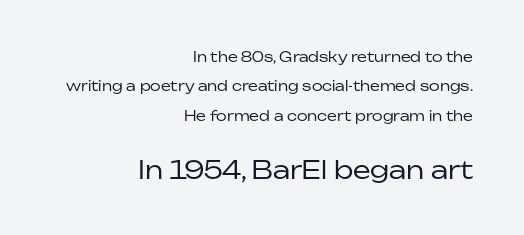
The font sits on the lighter half of the weight spectrum, regular included. Letters rest on an invisible, unmarked baseline. The designer gave the closing block more size than the opening block. A typesetter would call this leading open, well beyond the default. Do the letters lean? They stand straight. Caption: standard tracking, unaltered.
